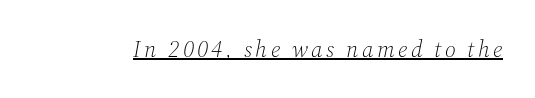
Think standard paragraph weight, or any step lighter than that. Looking at the ascenders, they clearly lean. Does a line run under the words? Yes, clearly.
